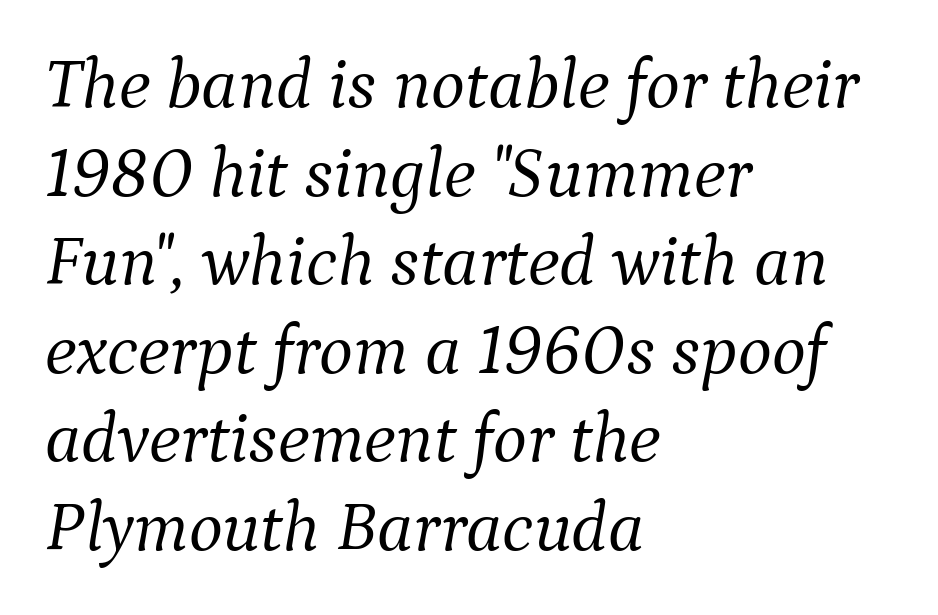
Q: Is the text bold? A: No.
Q: Is the text italic (slanted)? A: Yes, it leans right by about 9 degrees.
Q: Is the typeface a serif or a sans-serif typeface? A: Serif.
Q: Is the text underlined? A: No.
Q: How is the paragraph aligned? A: Left-aligned.
Q: Is the spacing between letters normal or unusually wide? A: Normal.
Q: Width (condensed, normal, or wide)? A: Normal.
Q: Stroke contrast? A: Medium.
Q: x-height? A: Medium.
Q: Monospaced? A: No.
